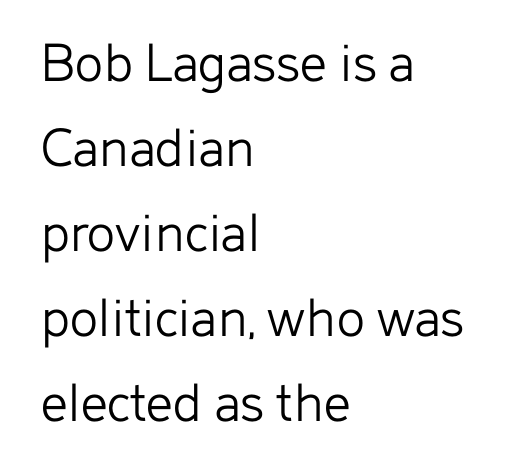
{"serif": "no", "italic": "no", "bold": "no", "weight": "light", "width": "normal", "stroke_contrast": "low", "x_height": "medium", "monospaced": "no", "underline": "no", "align": "left", "line_spacing": "normal", "line_spacing_ratio": 1.44, "letter_spacing": "normal", "letter_spacing_em": 0.0, "glyph_px": 59}
